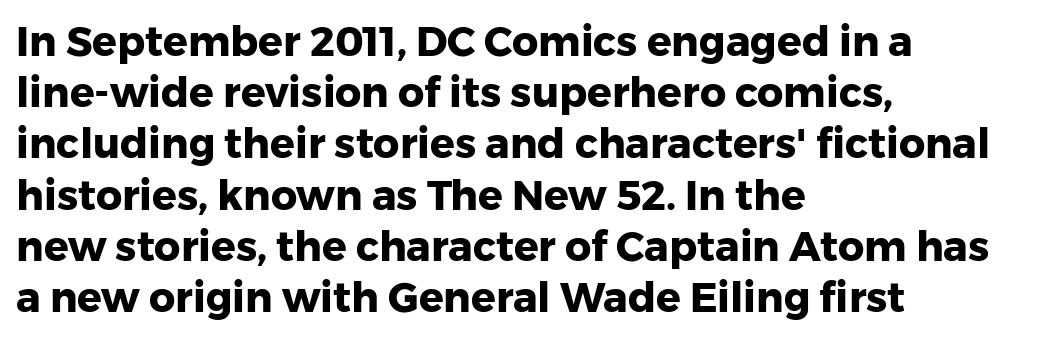
The image shows 41 px heavy sans-serif type, upright; set left-aligned, normal line spacing (1.25x), normal letter spacing, not underlined; low stroke contrast and a medium x-height.
